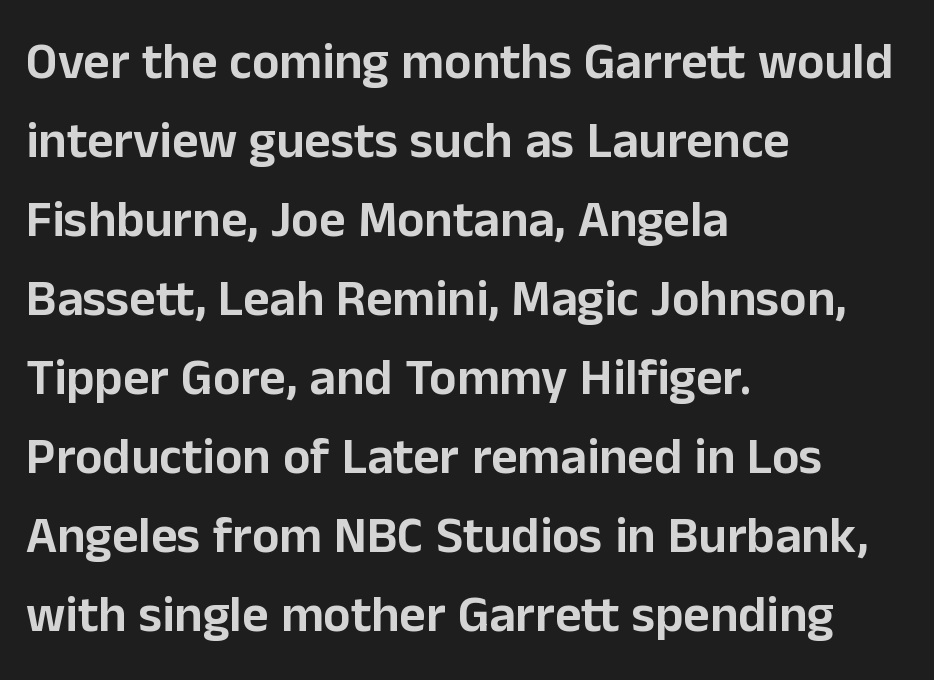
The type is set solid horizontally, with unmodified tracking. Serif or sans? Sans — the stroke terminals are bare. Words float on clear page, feet unadorned. In CSS terms this would be text-align: left. The face used here is proportionally spaced, like ordinary book or web type. Vertical spacing — default.
